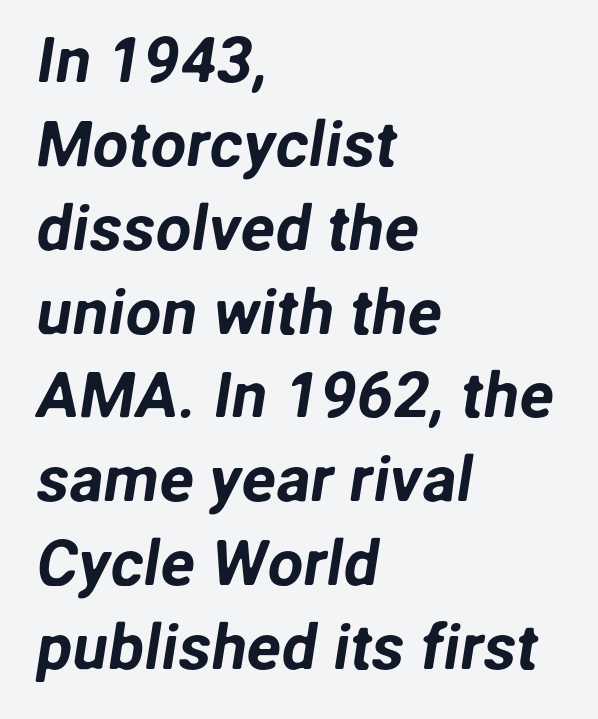
Q: Is the typeface a serif or a sans-serif typeface? A: Sans-serif.
Q: Is the text underlined? A: No.
Q: How is the paragraph aligned? A: Left-aligned.
Q: Is the spacing between letters normal or unusually wide? A: Normal.
Q: Is the spacing between lines tight, normal or loose? A: Normal.
Q: Width (condensed, normal, or wide)? A: Normal.
Q: Stroke contrast? A: Low.
Q: x-height? A: Medium.
Q: Monospaced? A: No.
